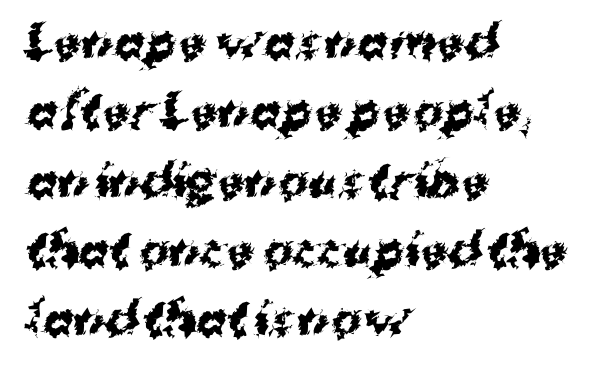
{"serif": "no", "bold": "yes", "weight": "bold", "width": "normal", "stroke_contrast": "medium", "x_height": "medium", "monospaced": "no", "underline": "no", "align": "left", "line_spacing": "normal", "line_spacing_ratio": 1.54, "letter_spacing": "normal", "letter_spacing_em": 0.0, "glyph_px": 45}
